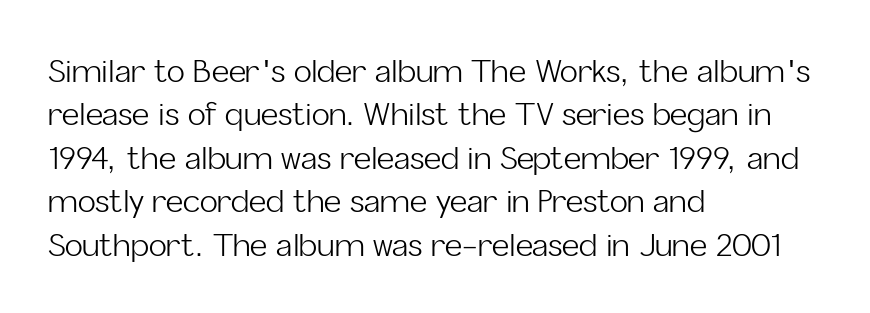
Q: Is the text bold? A: No.
Q: Is the text italic (slanted)? A: No, it is upright.
Q: Is the typeface a serif or a sans-serif typeface? A: Sans-serif.
Q: Is the text underlined? A: No.
Q: How is the paragraph aligned? A: Left-aligned.
Q: Is the spacing between letters normal or unusually wide? A: Normal.
Q: Is the spacing between lines tight, normal or loose? A: Normal.
Q: Width (condensed, normal, or wide)? A: Normal.
Q: Stroke contrast? A: Low.
Q: x-height? A: Medium.
Q: Monospaced? A: No.
